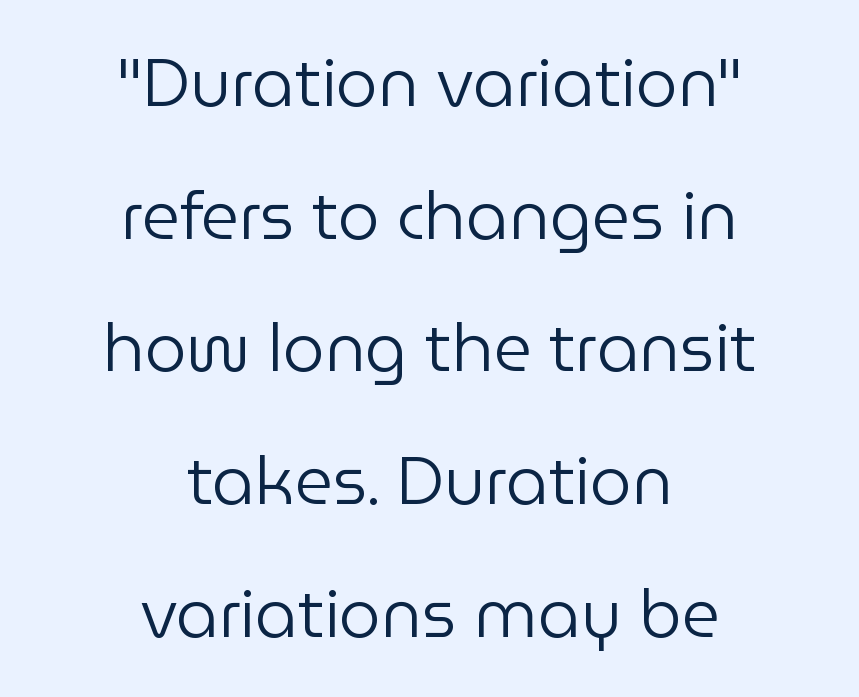
{"serif": "no", "italic": "no", "bold": "no", "weight": "regular", "width": "normal", "stroke_contrast": "low", "x_height": "medium", "monospaced": "no", "underline": "no", "align": "center", "line_spacing": "loose", "line_spacing_ratio": 2.01, "letter_spacing": "normal", "letter_spacing_em": 0.0, "glyph_px": 66}
